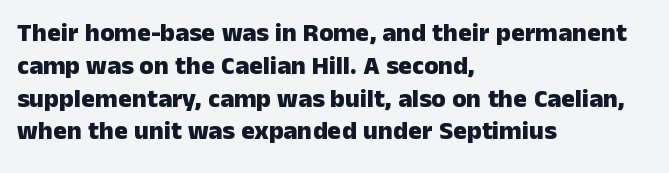
Reading down the column, the eye jumps a familiar distance to each next line. The passage shown is not underscored anywhere. Its strokes are broad and dark, the hallmark of bold type. Quick note: not italic, upright. Observe the ordinary spacing: letters are neighbours, not strangers. Line beginnings align vertically; line endings do not.
